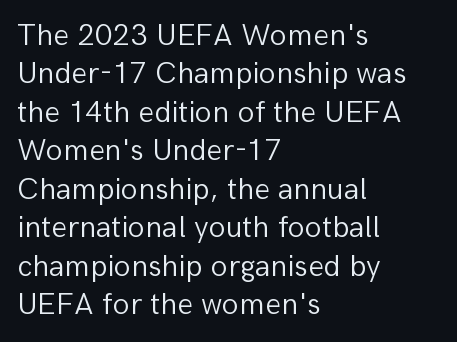
Q: Is the text bold? A: No.
Q: Is the text italic (slanted)? A: No, it is upright.
Q: Is the typeface a serif or a sans-serif typeface? A: Sans-serif.
Q: Is the text underlined? A: No.
Q: How is the paragraph aligned? A: Left-aligned.
Q: Is the spacing between letters normal or unusually wide? A: Normal.
Q: Width (condensed, normal, or wide)? A: Normal.
Q: Stroke contrast? A: Low.
Q: x-height? A: Medium.
Q: Monospaced? A: No.
